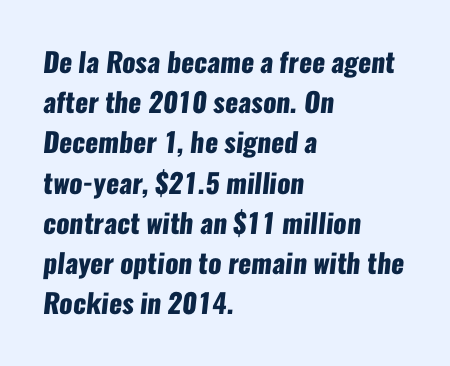
Q: Is the text bold? A: Yes.
Q: Is the text underlined? A: No.
Q: How is the paragraph aligned? A: Left-aligned.
Q: Is the spacing between letters normal or unusually wide? A: Normal.
Q: Is the spacing between lines tight, normal or loose? A: Normal.
